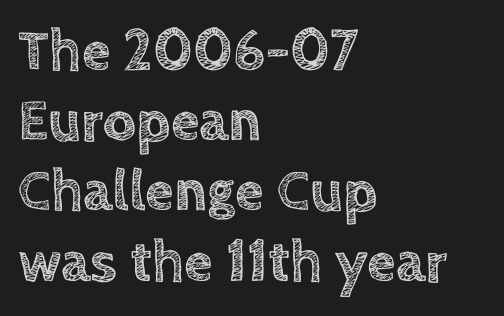
{"italic": "no", "width": "normal", "x_height": "large", "monospaced": "no", "underline": "no", "align": "left", "line_spacing_ratio": 1.21, "letter_spacing": "normal", "letter_spacing_em": 0.0, "glyph_px": 58}
